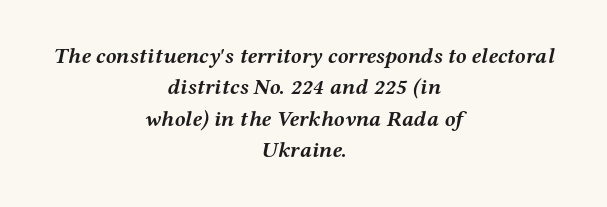
Q: Is the text bold? A: Yes.
Q: Is the text italic (slanted)? A: Yes, it leans right by about 12 degrees.
Q: Is the text underlined? A: No.
Q: How is the paragraph aligned? A: Centered.
Q: Is the spacing between letters normal or unusually wide? A: Normal.
Q: Is the spacing between lines tight, normal or loose? A: Normal.
